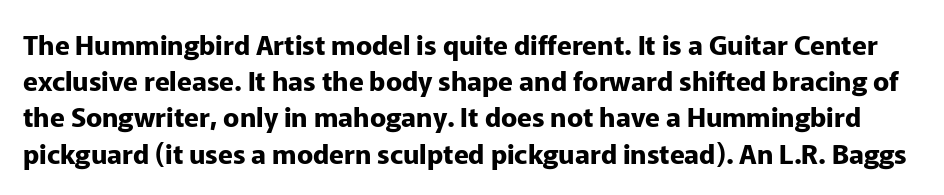
Q: Is the text bold? A: Yes.
Q: Is the text italic (slanted)? A: No, it is upright.
Q: Is the text underlined? A: No.
Q: Is the spacing between letters normal or unusually wide? A: Normal.
Q: Is the spacing between lines tight, normal or loose? A: Normal.
